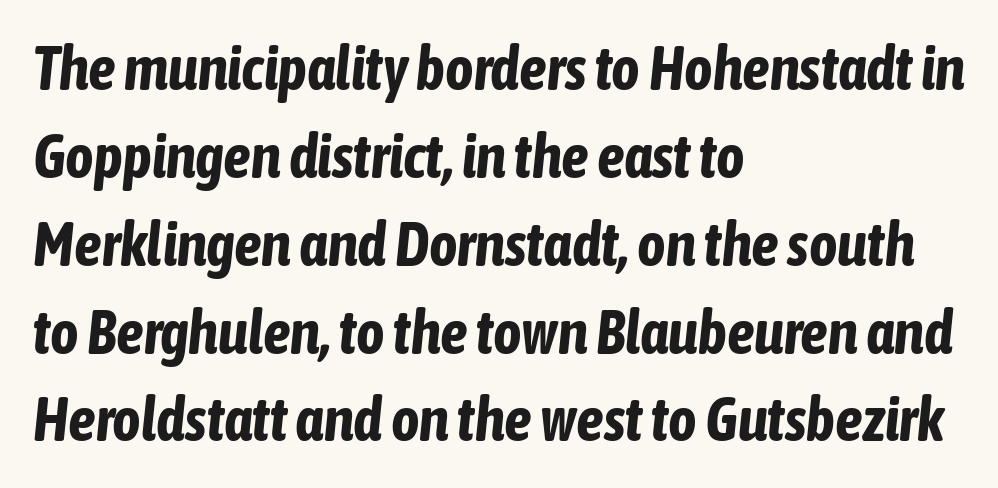
The image shows 61 px bold, condensed type, italic (leaning right); set left-aligned, normal line spacing (1.44x), normal letter spacing, not underlined; low stroke contrast and a medium x-height.
